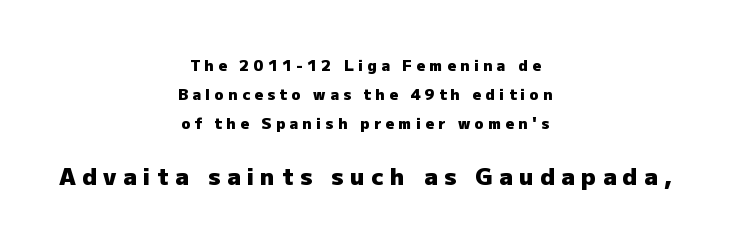
Q: Is the text bold? A: Yes.
Q: Is the text italic (slanted)? A: No, it is upright.
Q: Is the text underlined? A: No.
Q: How is the paragraph aligned? A: Centered.
Q: Is the spacing between letters normal or unusually wide? A: Unusually wide.
Q: Is the spacing between lines tight, normal or loose? A: Loose.
Q: Which block of text is set in a larger size, the first (top) or the second (bottom)? A: The second (bottom) one.
